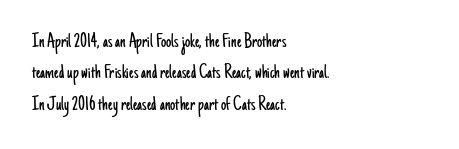
Each row of text sits above clean, open space. Italic? Not at all — the glyphs are vertical. Typeset ragged right — the left edge is the straight one. Each word holds together tightly as a unit, with standard inter-letter gaps. Interline gaps are of average width in this sample.
